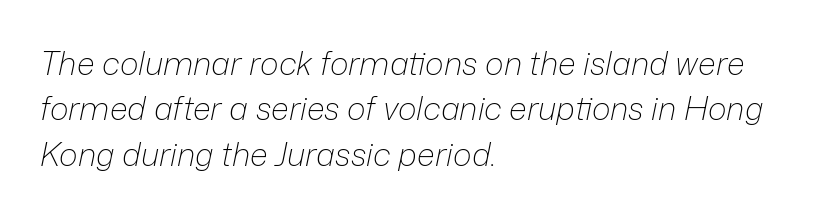
{"italic": "yes", "lean": "right", "slant_degrees": 12, "bold": "no", "weight": "light", "width": "normal", "stroke_contrast": "low", "x_height": "medium", "monospaced": "no", "underline": "no", "align": "left", "line_spacing": "normal", "line_spacing_ratio": 1.42, "letter_spacing": "normal", "letter_spacing_em": 0.0, "glyph_px": 32}
